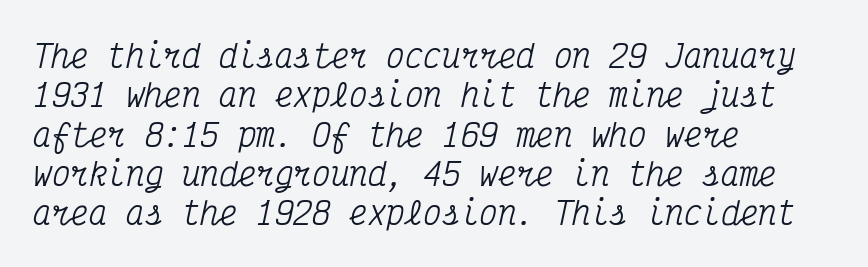
{"serif": "yes", "italic": "yes", "lean": "right", "slant_degrees": 12, "width": "condensed", "stroke_contrast": "medium", "x_height": "medium", "monospaced": "yes", "underline": "no", "align": "left", "line_spacing": "normal", "line_spacing_ratio": 1.27, "letter_spacing": "normal", "letter_spacing_em": 0.0, "glyph_px": 31}
